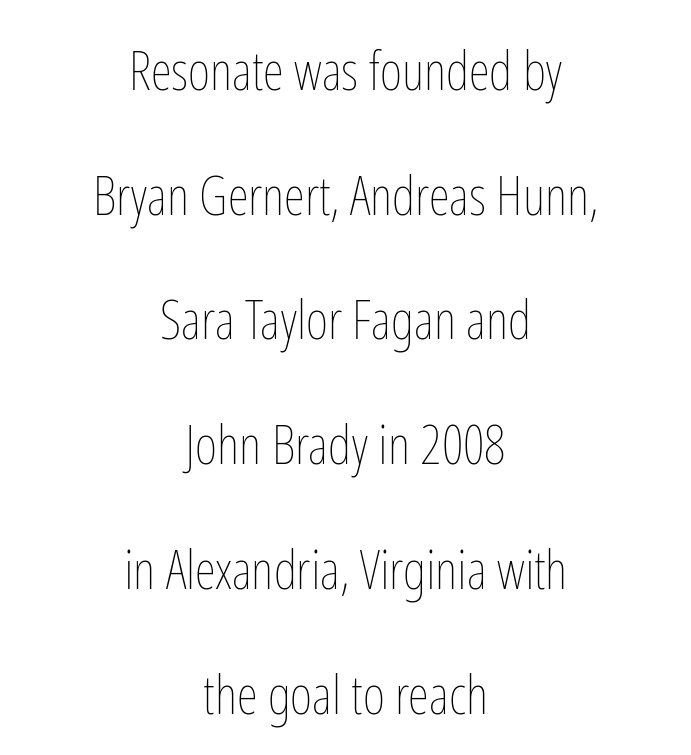
Notice how the stems are strictly vertical — no italics here. Is this a fixed-width face? No — the glyphs have proportional, varying widths. In terms of leading, this rendering errs on the spacious side. Teacher's note: observe the equal gaps on both sides — that is centered alignment.
